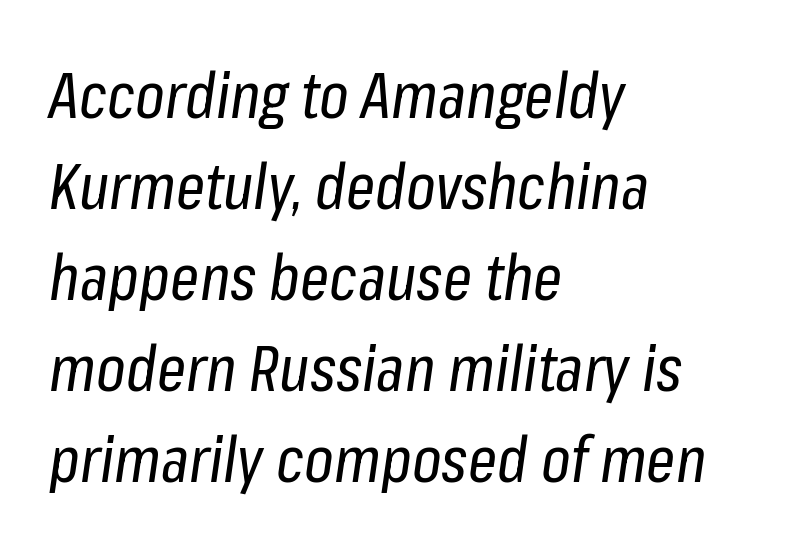
Q: Is the text bold? A: No.
Q: Is the text italic (slanted)? A: Yes, it leans right by about 8 degrees.
Q: Is the text underlined? A: No.
Q: How is the paragraph aligned? A: Left-aligned.
Q: Is the spacing between letters normal or unusually wide? A: Normal.
Q: Is the spacing between lines tight, normal or loose? A: Normal.
Q: Width (condensed, normal, or wide)? A: Condensed.
Q: Stroke contrast? A: Low.
Q: x-height? A: Medium.
Q: Monospaced? A: No.
